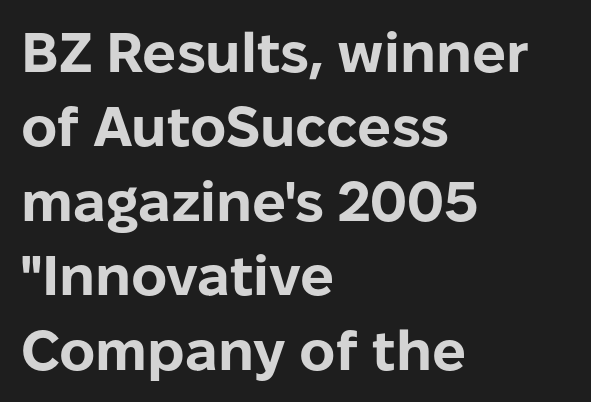
The passage shown is typed in a proportional face where columns would drift. Characters remain perfectly vertical along every line. Where is the straight margin? On the left. The glyphs have the mass of a bold cut. Line spacing here is normal.
